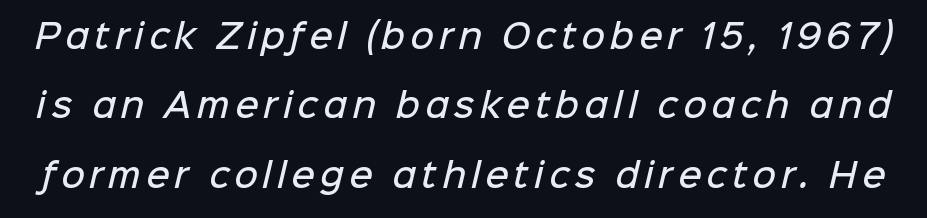
{"serif": "no", "bold": "semi", "weight": "semibold", "width": "normal", "stroke_contrast": "low", "x_height": "medium", "monospaced": "no", "underline": "no", "line_spacing": "loose", "line_spacing_ratio": 2.17, "glyph_px": 32}
